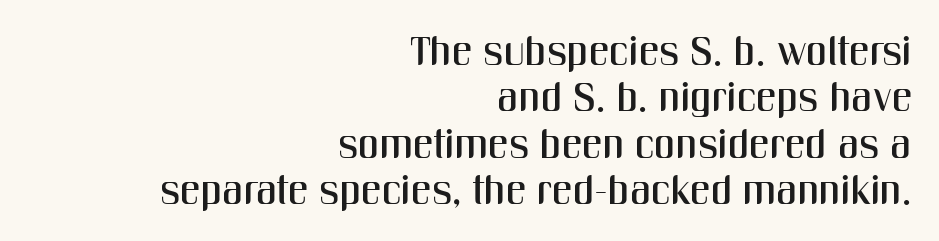
The image shows 41 px condensed sans-serif type, upright; set right-aligned, tight line spacing (1.13x), normal letter spacing, not underlined; medium stroke contrast and a medium x-height.
